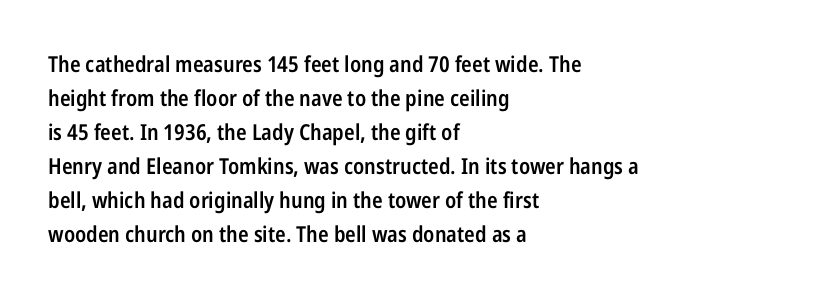
Students, note that the glyphs here touch the page at normal intervals. The line-height multiplier appears to be the usual default. Horizontal alignment here is leftward, the default for most running prose. Descenders are the only things crossing below the line. A bit beefed up — I'd call it semibold rather than bold. You can tell it's not italic because the verticals are truly vertical.
